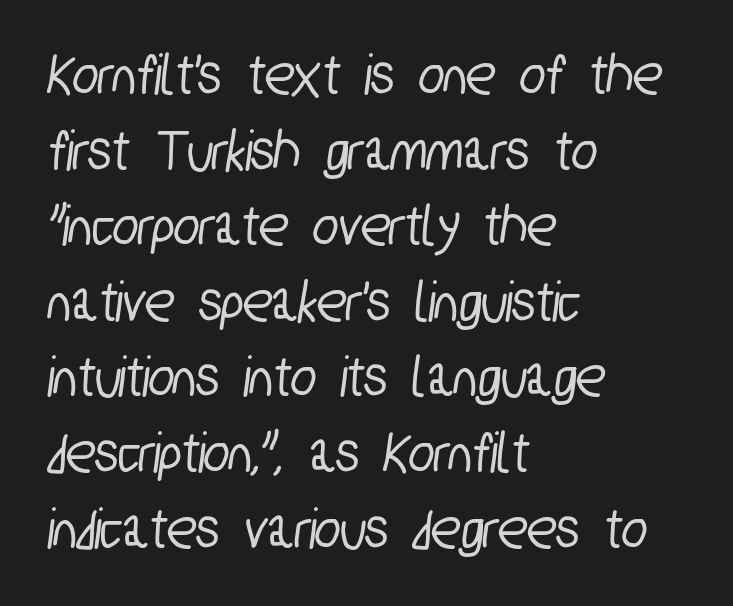
Q: Is the typeface a serif or a sans-serif typeface? A: Sans-serif.
Q: Is the text underlined? A: No.
Q: How is the paragraph aligned? A: Left-aligned.
Q: Is the spacing between letters normal or unusually wide? A: Normal.
Q: Is the spacing between lines tight, normal or loose? A: Normal.
Q: Width (condensed, normal, or wide)? A: Condensed.
Q: Stroke contrast? A: Low.
Q: x-height? A: Medium.
Q: Monospaced? A: No.
